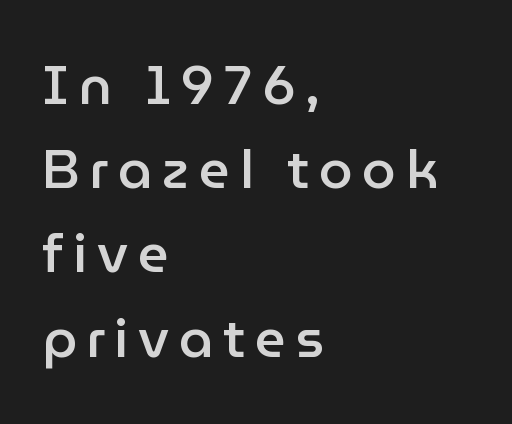
Q: Is the text bold? A: Semi-bold.
Q: Is the text italic (slanted)? A: No, it is upright.
Q: Is the typeface a serif or a sans-serif typeface? A: Sans-serif.
Q: Is the text underlined? A: No.
Q: How is the paragraph aligned? A: Left-aligned.
Q: Is the spacing between lines tight, normal or loose? A: Normal.
Q: Width (condensed, normal, or wide)? A: Normal.
Q: Stroke contrast? A: Low.
Q: x-height? A: Medium.
Q: Monospaced? A: No.
